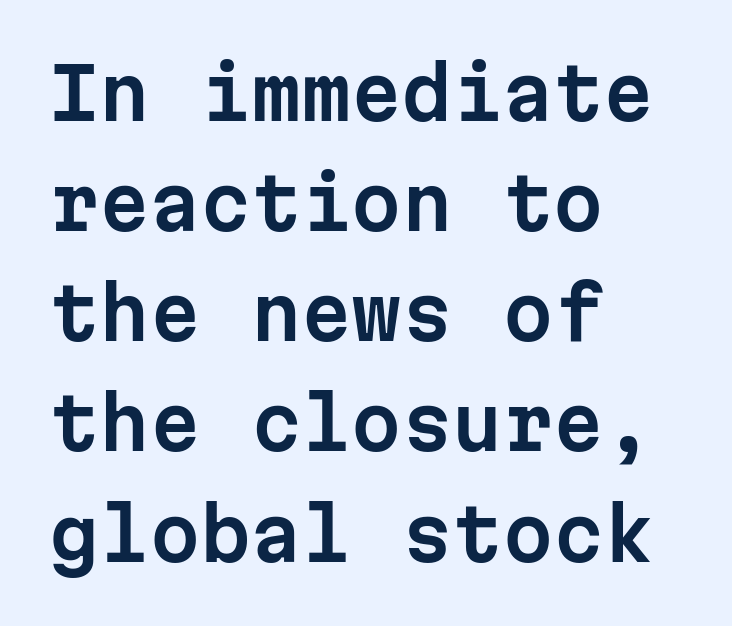
Is this a fixed-width face? Yes — each glyph sits in an identical cell. Style check: upright. Quick note: underline off. These lines stack with their left ends in a neat column. You could call the tracking neutral — neither tight nor loose. The vertical gap from one line to the next is medium.
